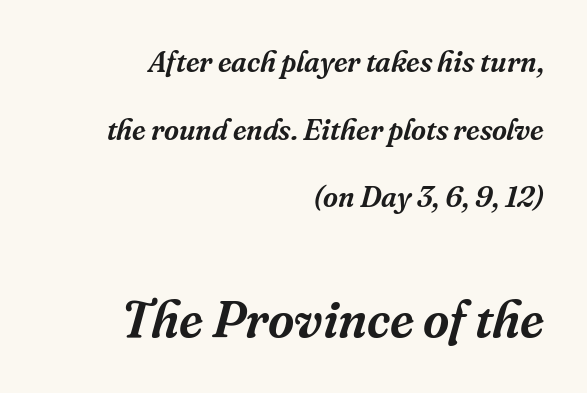
Q: Is the text italic (slanted)? A: Yes, it leans right by about 16 degrees.
Q: Is the typeface a serif or a sans-serif typeface? A: Serif.
Q: Is the text underlined? A: No.
Q: How is the paragraph aligned? A: Right-aligned.
Q: Is the spacing between letters normal or unusually wide? A: Normal.
Q: Is the spacing between lines tight, normal or loose? A: Loose.
Q: Which block of text is set in a larger size, the first (top) or the second (bottom)? A: The second (bottom) one.
Q: Width (condensed, normal, or wide)? A: Normal.
Q: Stroke contrast? A: Medium.
Q: x-height? A: Medium.
Q: Monospaced? A: No.
